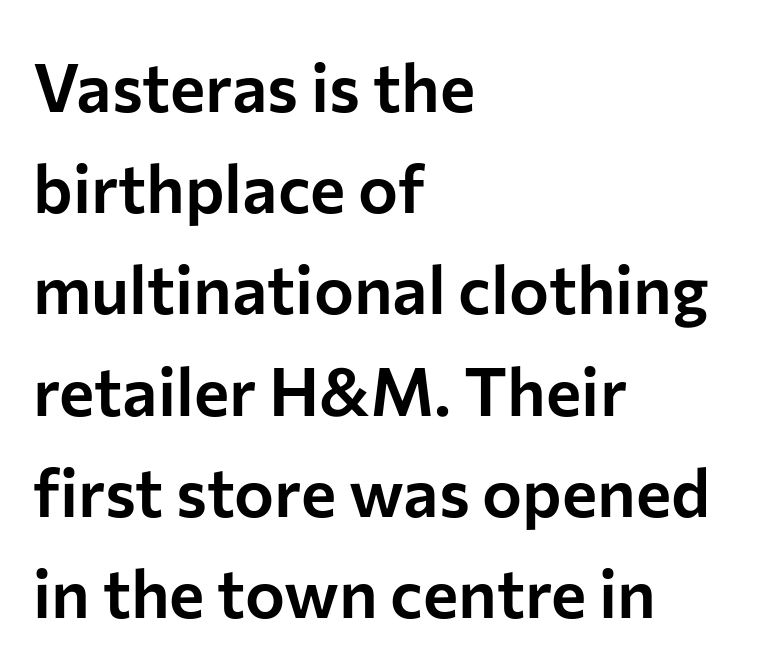
The image shows 67 px sans-serif type, upright; set left-aligned, normal line spacing (1.51x), normal letter spacing, not underlined; low stroke contrast and a medium x-height.
